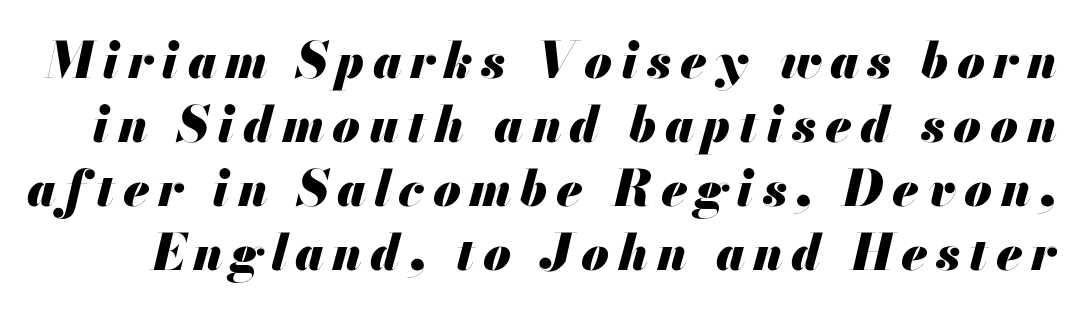
{"italic": "yes", "lean": "right", "slant_degrees": 13, "bold": "yes", "weight": "heavy", "width": "normal", "stroke_contrast": "medium", "x_height": "small", "monospaced": "no", "underline": "no", "line_spacing": "normal", "line_spacing_ratio": 1.28, "glyph_px": 50}
